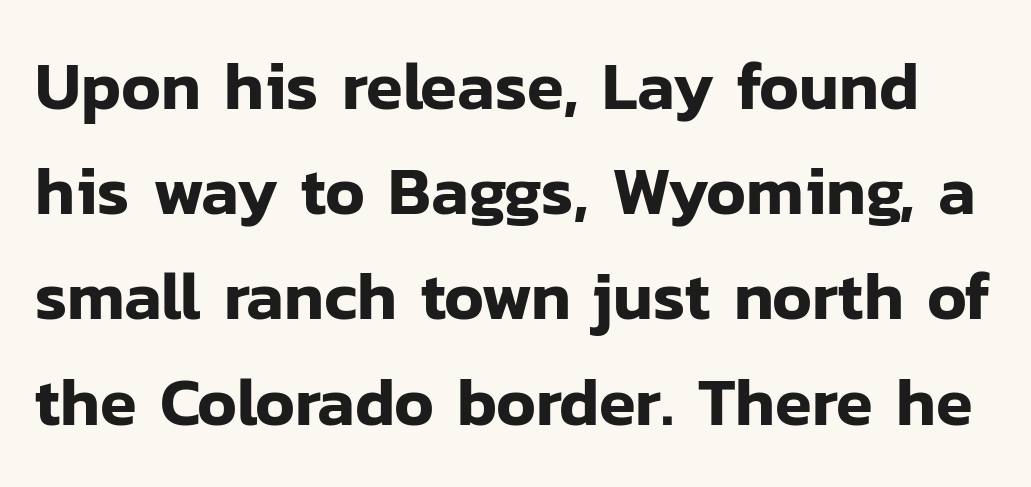
{"serif": "no", "italic": "no", "width": "normal", "stroke_contrast": "low", "x_height": "medium", "monospaced": "no", "underline": "no", "line_spacing": "normal", "line_spacing_ratio": 1.57, "letter_spacing": "normal", "letter_spacing_em": 0.0, "glyph_px": 67}
